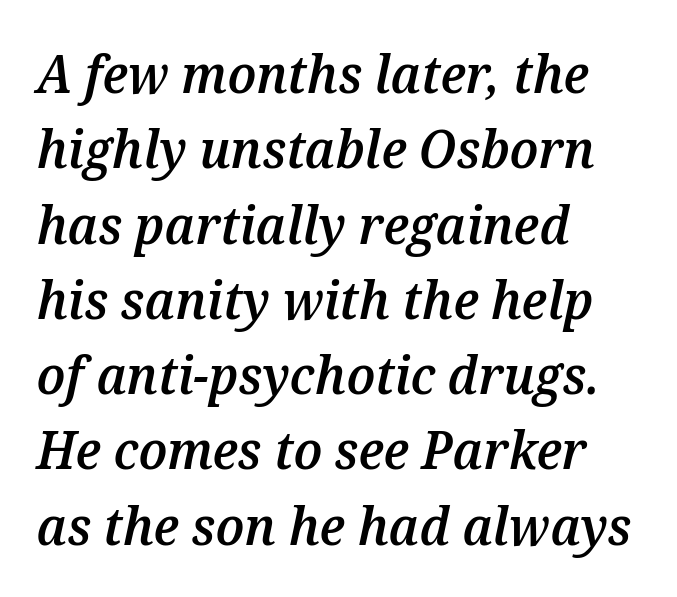
The image shows 53 px semibold type, italic (leaning right); set left-aligned, normal line spacing (1.42x), normal letter spacing, not underlined; medium stroke contrast and a medium x-height.
